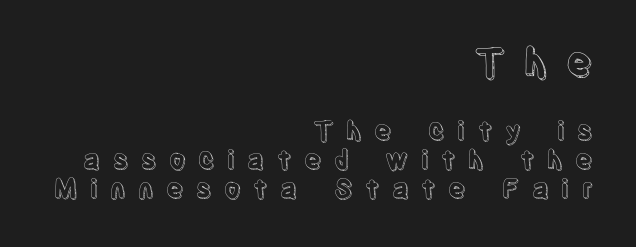
{"italic": "no", "width": "condensed", "x_height": "large", "monospaced": "no", "underline": "no", "align": "right", "line_spacing": "tight", "line_spacing_ratio": 1.12, "letter_spacing": "wide", "letter_spacing_em": 0.47, "larger_block": "first", "size_ratio": 1.5, "glyph_px": 39}
